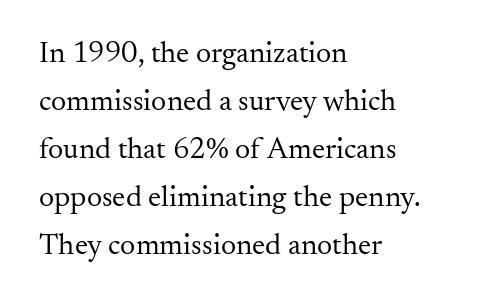
The image shows 30 px regular-weight serif type, upright; set left-aligned, normal line spacing (1.6x), normal letter spacing, not underlined; medium stroke contrast and a small x-height.
